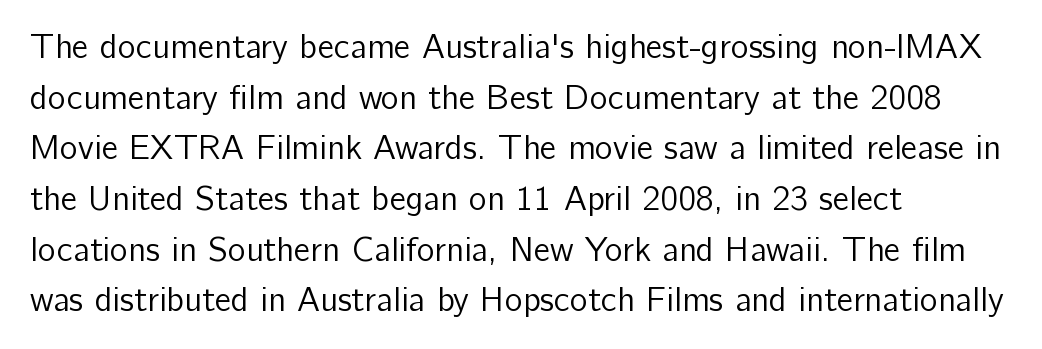
Beneath every word, the page is bare. The lines sit at an ordinary, default distance from one another. Think of a printed novel: that variable character pitch is what you see here. Observe the absence of serifs on each vertical stroke in this sample. Students, note that the glyphs here touch the page at normal intervals.
